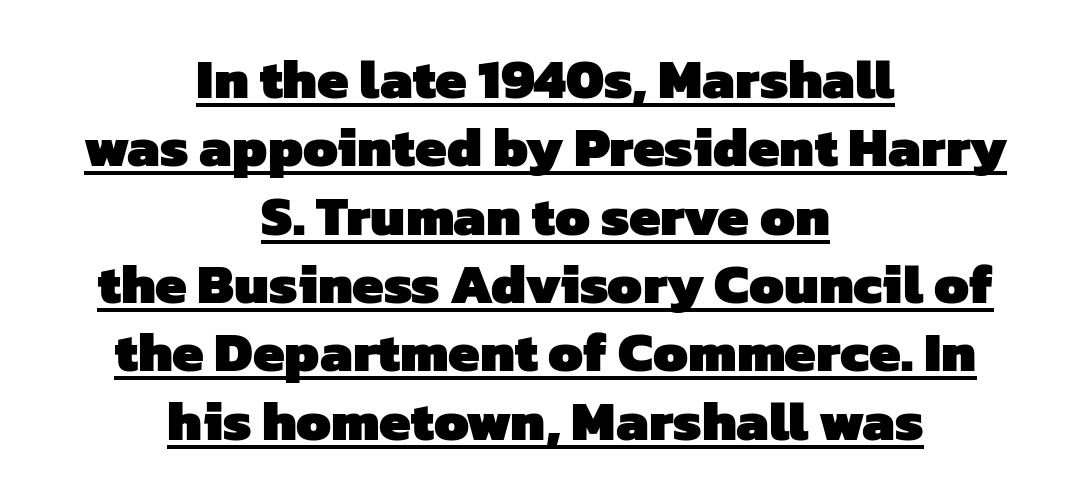
{"serif": "no", "bold": "yes", "weight": "heavy", "width": "normal", "stroke_contrast": "low", "x_height": "medium", "monospaced": "no", "underline": "yes", "align": "center", "line_spacing_ratio": 1.22, "letter_spacing": "normal", "letter_spacing_em": 0.0, "glyph_px": 56}
